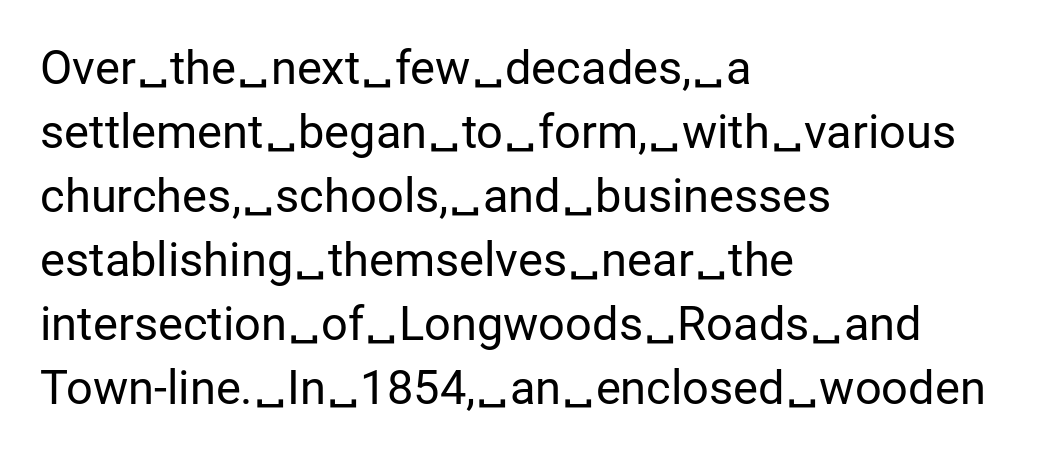
Q: Is the text bold? A: No.
Q: Is the text italic (slanted)? A: No, it is upright.
Q: Is the typeface a serif or a sans-serif typeface? A: Sans-serif.
Q: Is the text underlined? A: No.
Q: How is the paragraph aligned? A: Left-aligned.
Q: Is the spacing between letters normal or unusually wide? A: Normal.
Q: Is the spacing between lines tight, normal or loose? A: Normal.
Q: Width (condensed, normal, or wide)? A: Normal.
Q: Stroke contrast? A: Low.
Q: x-height? A: Medium.
Q: Monospaced? A: No.
